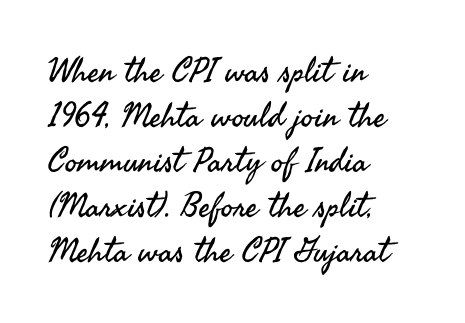
Students, observe: this is what conventionally led text looks like. The face used here is proportionally spaced, like ordinary book or web type. Has an underline been added? It has not. Stems and bowls with no extra thickness — not bold.
